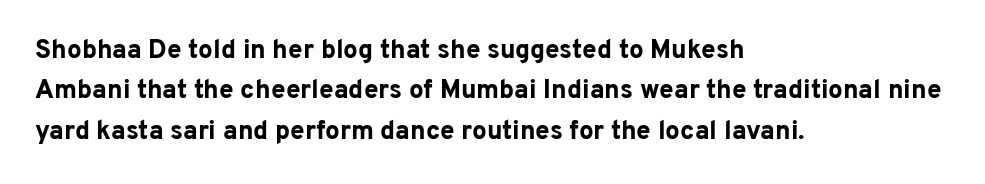
A classic flush-left, rag-right setting is used for this passage. Rows of type keep a routine distance in the vertical direction. Descenders are the only things crossing below the line. The strokes are fattened all the way to bold. Tracking value appears to be zero — textbook default spacing.
